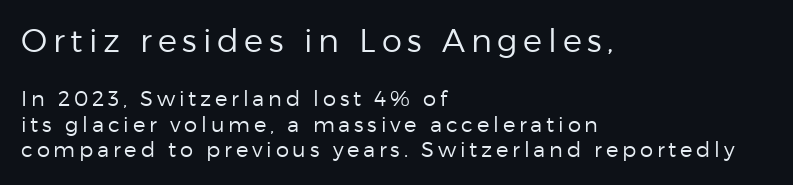
The image shows 32 px regular-weight sans-serif type, upright; set left-aligned, line spacing 1.21x, not underlined; the first (top) block is 1.52x larger; low stroke contrast and a medium x-height.
